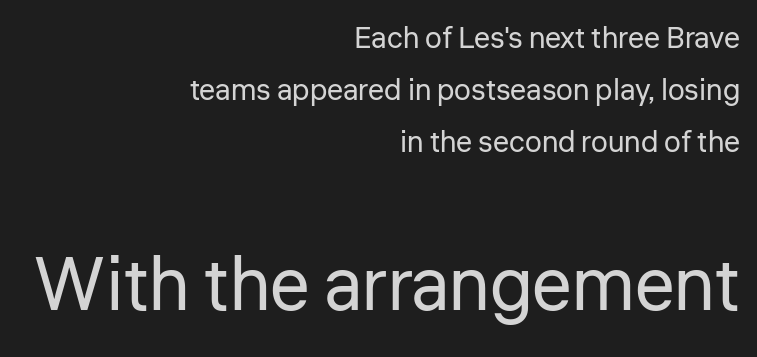
Q: Is the text bold? A: No.
Q: Is the text italic (slanted)? A: No, it is upright.
Q: Is the typeface a serif or a sans-serif typeface? A: Sans-serif.
Q: Is the text underlined? A: No.
Q: How is the paragraph aligned? A: Right-aligned.
Q: Is the spacing between letters normal or unusually wide? A: Normal.
Q: Which block of text is set in a larger size, the first (top) or the second (bottom)? A: The second (bottom) one.
Q: Width (condensed, normal, or wide)? A: Normal.
Q: Stroke contrast? A: Low.
Q: x-height? A: Medium.
Q: Monospaced? A: No.
